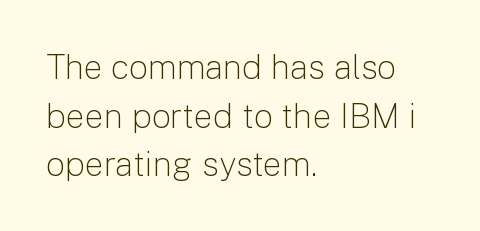
Q: Is the text bold? A: No.
Q: Is the text italic (slanted)? A: No, it is upright.
Q: Is the typeface a serif or a sans-serif typeface? A: Sans-serif.
Q: Is the text underlined? A: No.
Q: How is the paragraph aligned? A: Left-aligned.
Q: Is the spacing between letters normal or unusually wide? A: Normal.
Q: Is the spacing between lines tight, normal or loose? A: Normal.
Q: Width (condensed, normal, or wide)? A: Normal.
Q: Stroke contrast? A: Low.
Q: x-height? A: Medium.
Q: Monospaced? A: No.
